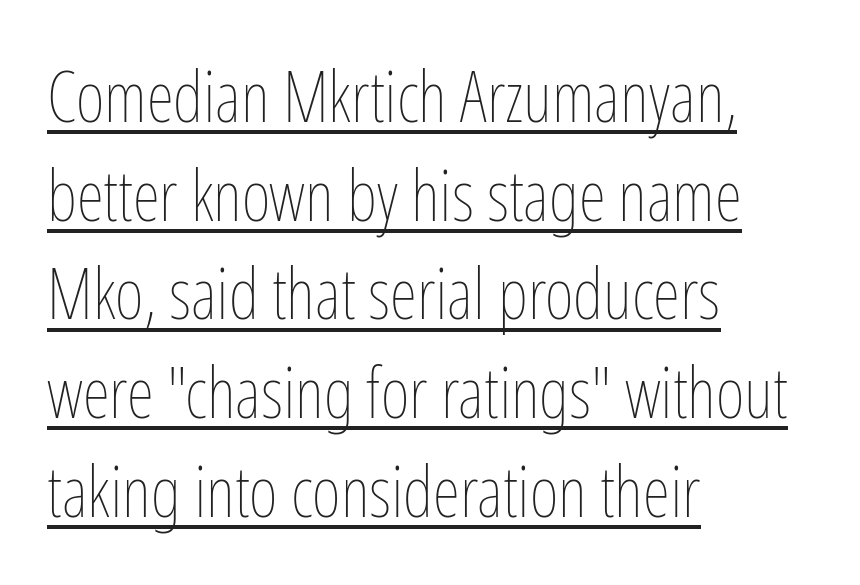
{"italic": "no", "bold": "no", "weight": "thin", "width": "condensed", "stroke_contrast": "low", "x_height": "medium", "monospaced": "no", "underline": "yes", "align": "left", "line_spacing": "normal", "line_spacing_ratio": 1.41, "letter_spacing": "normal", "letter_spacing_em": 0.0, "glyph_px": 70}
